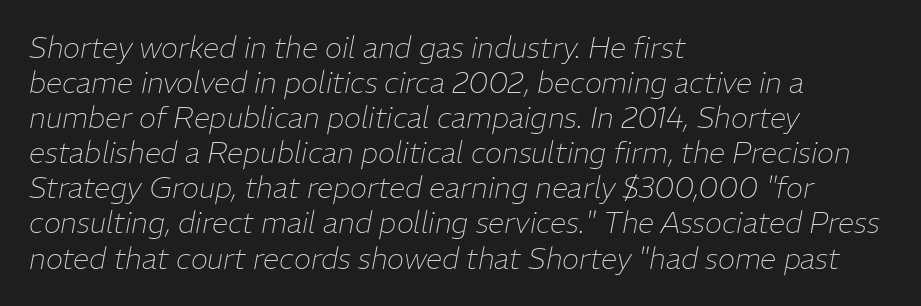
Line beginnings align vertically; line endings do not. The passage shown leans; its letterforms are oblique. Compared with typical body copy, the letter spacing here is the same. Weight: regular or lighter. Looks like regular typesetting: each glyph gets only the width it needs.
